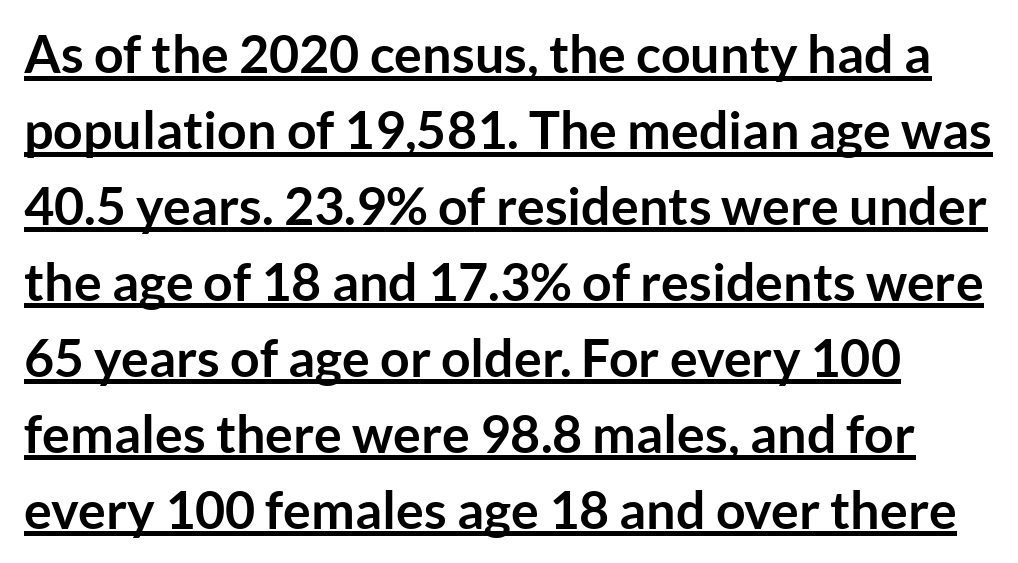
Q: Is the text bold? A: Yes.
Q: Is the text italic (slanted)? A: No, it is upright.
Q: Is the typeface a serif or a sans-serif typeface? A: Sans-serif.
Q: Is the text underlined? A: Yes.
Q: Is the spacing between letters normal or unusually wide? A: Normal.
Q: Is the spacing between lines tight, normal or loose? A: Normal.
Q: Width (condensed, normal, or wide)? A: Normal.
Q: Stroke contrast? A: Low.
Q: x-height? A: Medium.
Q: Monospaced? A: No.
